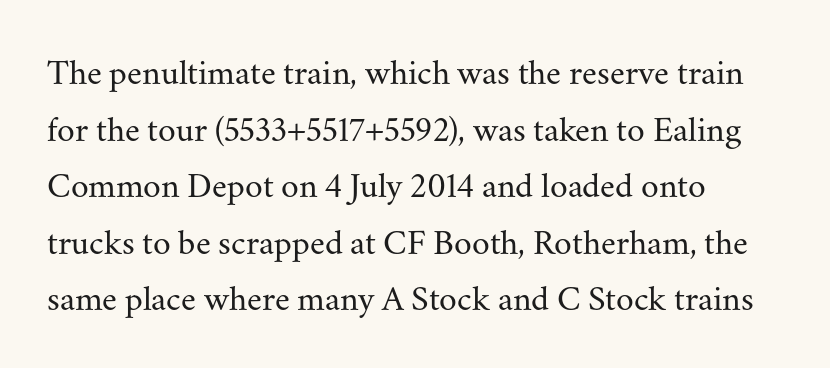
Short and long lines alike share a common starting point at left. Does the type have serifs? Yes, each stem ends in a small foot. The passage shown stacks its lines at a standard gap. The letters look calm and open, with moderate or lighter stems.
